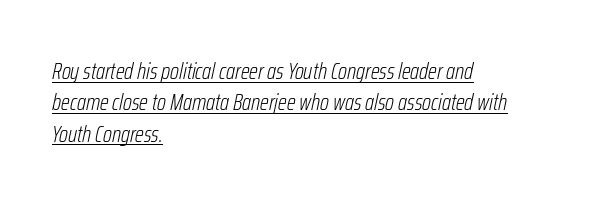
Q: Is the text bold? A: No.
Q: Is the text italic (slanted)? A: Yes, it leans right by about 12 degrees.
Q: Is the text underlined? A: Yes.
Q: How is the paragraph aligned? A: Left-aligned.
Q: Is the spacing between letters normal or unusually wide? A: Normal.
Q: Is the spacing between lines tight, normal or loose? A: Normal.
